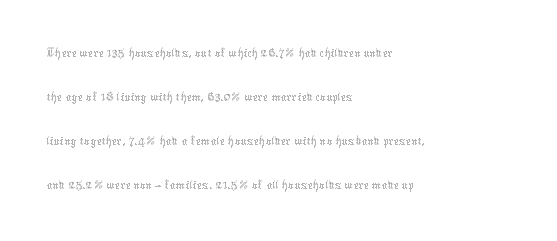
The typesetter chose a ragged-right arrangement here. Stem width sits at or under what a default text font uses. Each letter keeps its own natural width here, so spacing adapts to shape. The font's upright variant was chosen for this text. Notice how descenders clear the ascenders below comfortably — that's standard leading.
